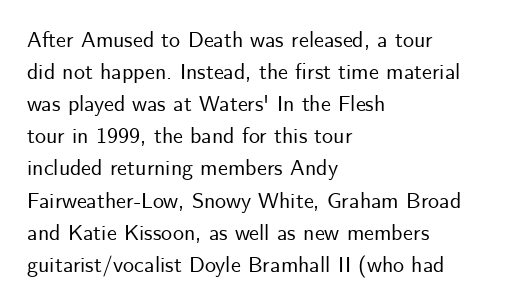
The image shows 22 px text type, upright; set left-aligned, normal line spacing (1.46x), normal letter spacing, not underlined.
